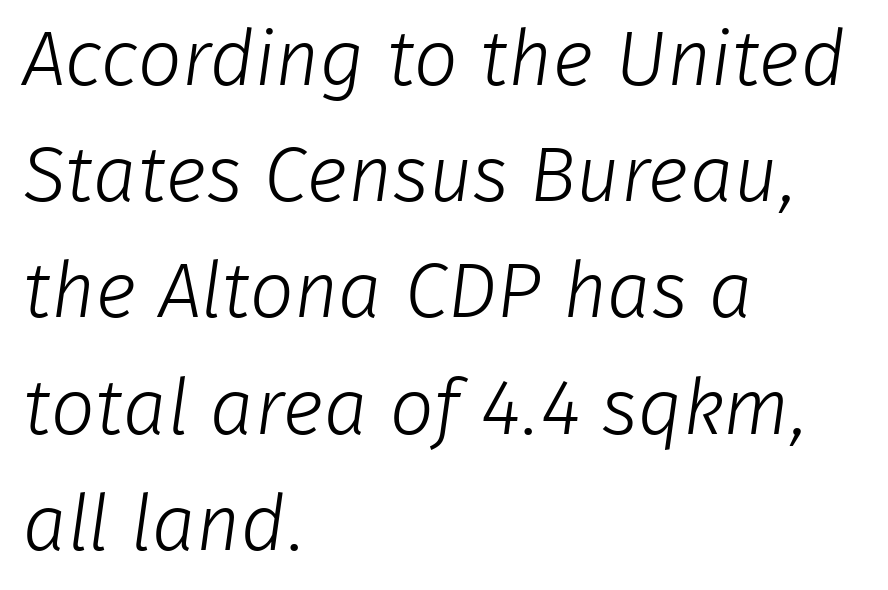
{"serif": "no", "bold": "no", "weight": "light", "width": "normal", "stroke_contrast": "low", "x_height": "medium", "monospaced": "no", "underline": "no", "align": "left", "line_spacing": "normal", "line_spacing_ratio": 1.49, "letter_spacing": "normal", "letter_spacing_em": 0.0, "glyph_px": 78}
